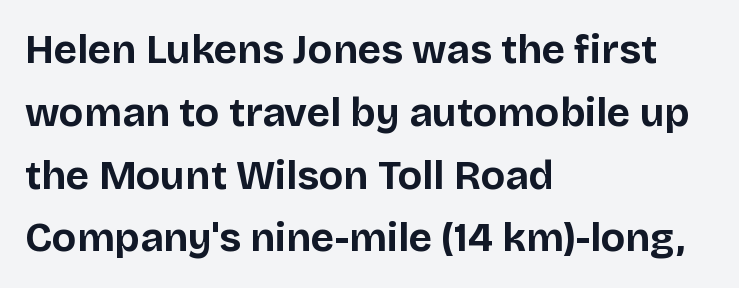
Q: Is the text bold? A: Yes.
Q: Is the text italic (slanted)? A: No, it is upright.
Q: Is the typeface a serif or a sans-serif typeface? A: Sans-serif.
Q: Is the text underlined? A: No.
Q: How is the paragraph aligned? A: Left-aligned.
Q: Is the spacing between letters normal or unusually wide? A: Normal.
Q: Is the spacing between lines tight, normal or loose? A: Normal.
Q: Width (condensed, normal, or wide)? A: Normal.
Q: Stroke contrast? A: Low.
Q: x-height? A: Large.
Q: Monospaced? A: No.
